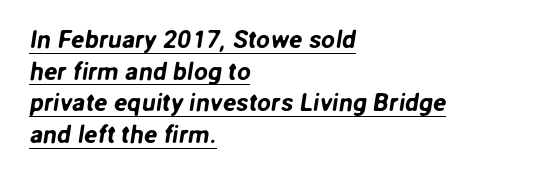
All the whitespace from short lines collects on the right. Students, observe: this is what conventionally led text looks like. A typographer would call this underscored text. The gaps between neighbouring characters are ordinary and unremarkable.
